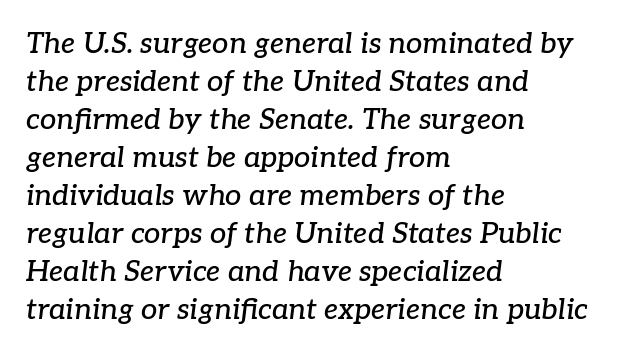
Q: Is the text italic (slanted)? A: Yes, it leans right by about 7 degrees.
Q: Is the typeface a serif or a sans-serif typeface? A: Serif.
Q: Is the text underlined? A: No.
Q: How is the paragraph aligned? A: Left-aligned.
Q: Is the spacing between letters normal or unusually wide? A: Normal.
Q: Is the spacing between lines tight, normal or loose? A: Normal.
Q: Width (condensed, normal, or wide)? A: Normal.
Q: Stroke contrast? A: Low.
Q: x-height? A: Medium.
Q: Monospaced? A: No.
